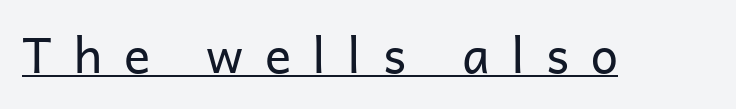
The image shows 49 px regular-weight sans-serif type, upright; set unusually wide letter spacing (+0.44 em), underlined; low stroke contrast and a medium x-height.
